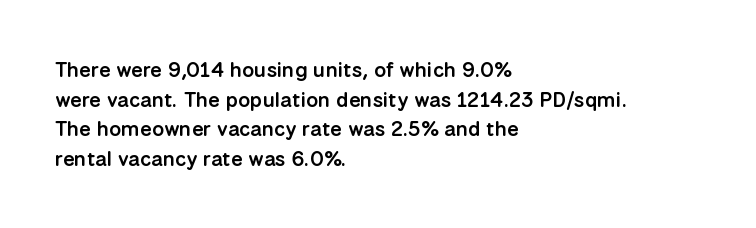
The image shows 21 px text type, upright; set left-aligned, normal line spacing (1.41x), normal letter spacing, not underlined.
